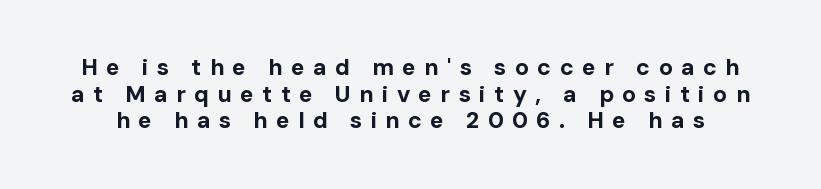
The image shows 23 px bold type, upright; set line spacing 1.16x, unusually wide letter spacing (+0.36 em), not underlined.
